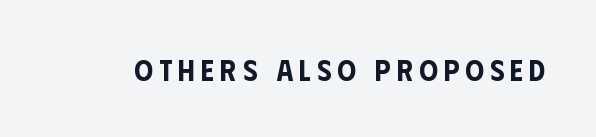
The image shows 30 px condensed sans-serif type, upright; set unusually wide letter spacing (+0.2 em), not underlined; low stroke contrast and a large x-height.
